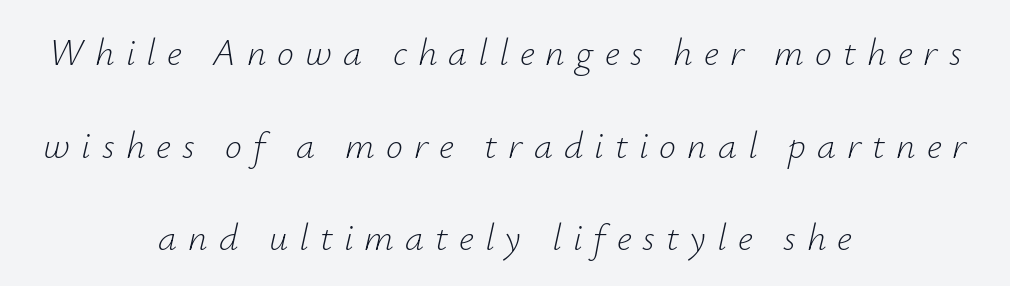
The image shows 38 px light type, italic (leaning right); set centered, loose line spacing (2.44x), unusually wide letter spacing (+0.29 em), not underlined; low stroke contrast and a small x-height.
